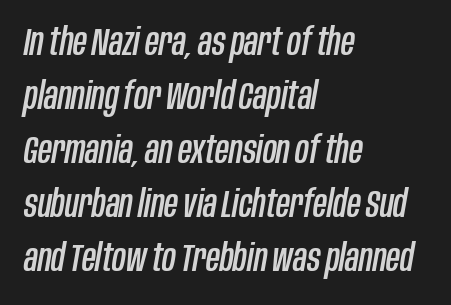
{"italic": "yes", "lean": "right", "slant_degrees": 10, "width": "condensed", "stroke_contrast": "low", "x_height": "large", "monospaced": "no", "underline": "no", "align": "left", "line_spacing": "normal", "line_spacing_ratio": 1.42, "letter_spacing": "normal", "letter_spacing_em": 0.0, "glyph_px": 38}
